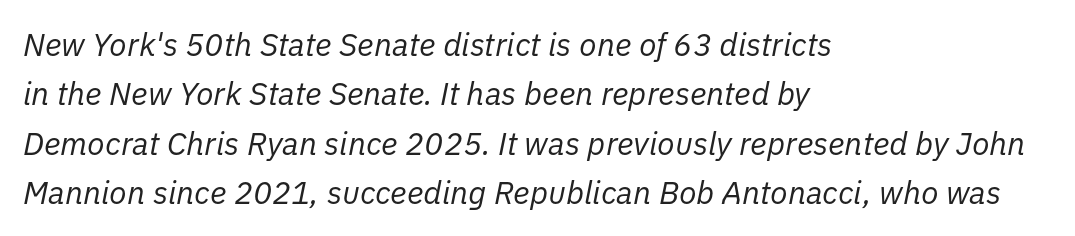
The image shows 32 px regular-weight type, italic (leaning right); set left-aligned, normal line spacing (1.54x), normal letter spacing, not underlined; low stroke contrast and a medium x-height.
